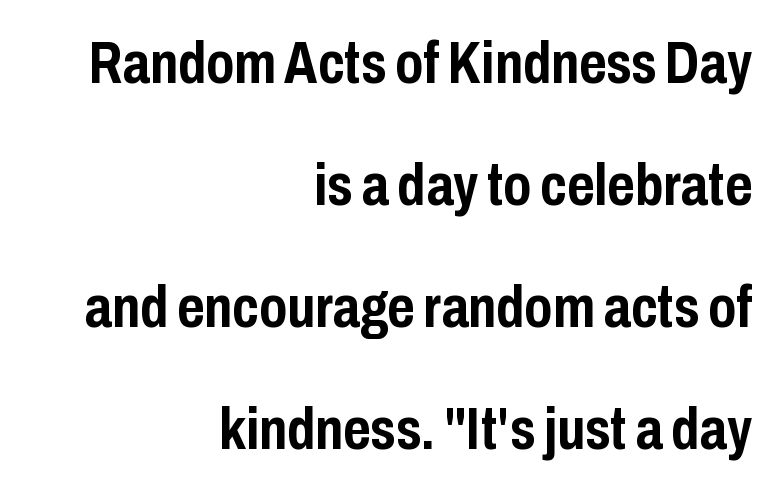
{"serif": "no", "italic": "no", "bold": "yes", "weight": "semibold", "width": "condensed", "stroke_contrast": "low", "x_height": "medium", "monospaced": "no", "underline": "no", "align": "right", "line_spacing": "loose", "line_spacing_ratio": 2.07, "letter_spacing": "normal", "letter_spacing_em": 0.0, "glyph_px": 59}
